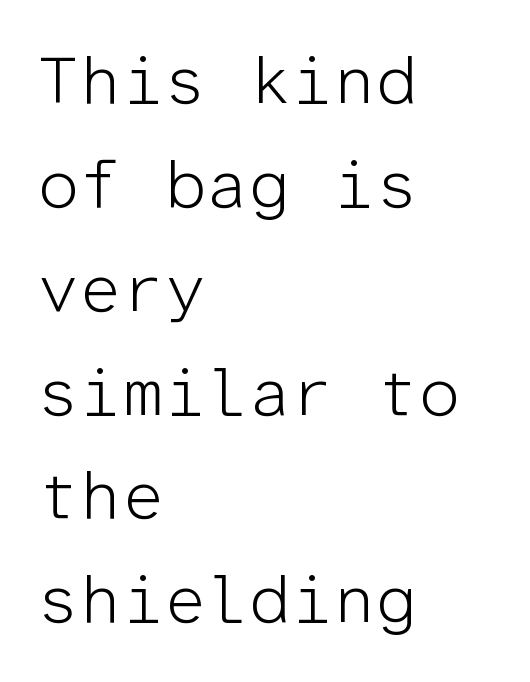
{"serif": "no", "italic": "no", "bold": "no", "weight": "light", "width": "normal", "stroke_contrast": "low", "x_height": "medium", "monospaced": "yes", "underline": "no", "align": "left", "line_spacing": "normal", "line_spacing_ratio": 1.55, "letter_spacing": "normal", "letter_spacing_em": 0.0, "glyph_px": 67}
